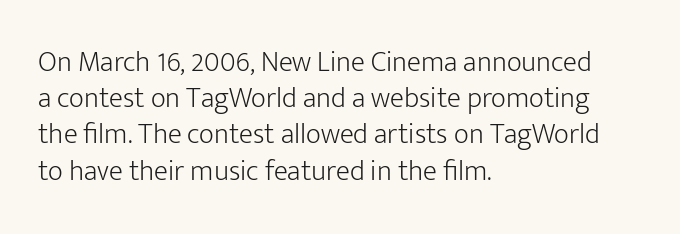
{"serif": "no", "italic": "no", "bold": "no", "weight": "light", "width": "normal", "stroke_contrast": "low", "x_height": "medium", "monospaced": "no", "underline": "no", "align": "left", "line_spacing": "normal", "line_spacing_ratio": 1.25, "letter_spacing": "normal", "letter_spacing_em": 0.0, "glyph_px": 29}
